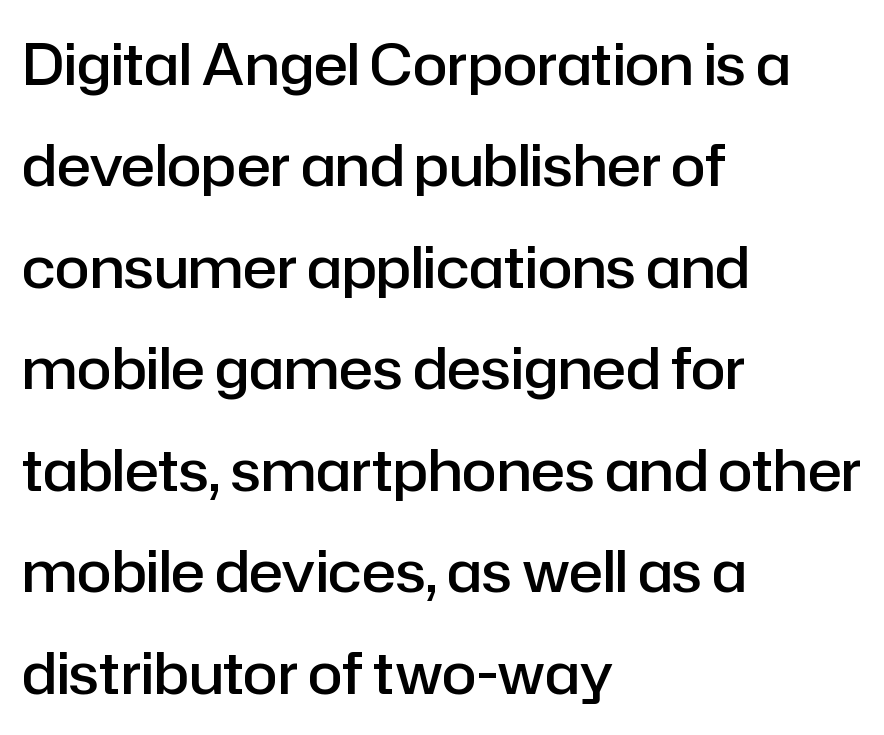
No extra tracking has been applied to these lines. The strip under each line holds only bare page. When letters stand straight like this, we call the style roman or upright. A bit beefed up — I'd call it semibold rather than bold. Note: no serifs on the glyphs. Character widths vary here, with narrow letters taking less room than wide ones.
